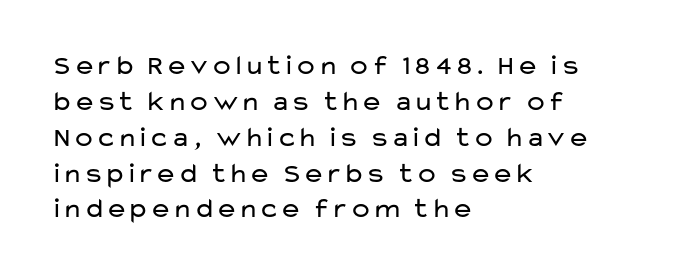
{"serif": "no", "italic": "no", "bold": "no", "weight": "regular", "width": "wide", "stroke_contrast": "low", "x_height": "medium", "monospaced": "no", "underline": "no", "align": "left", "line_spacing": "normal", "line_spacing_ratio": 1.28, "letter_spacing": "normal", "letter_spacing_em": 0.0, "glyph_px": 28}
